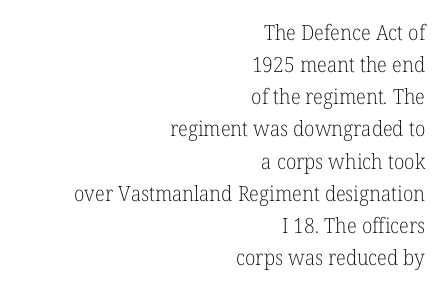
The image shows 21 px text type, upright; set right-aligned, normal line spacing (1.53x), normal letter spacing, not underlined.
